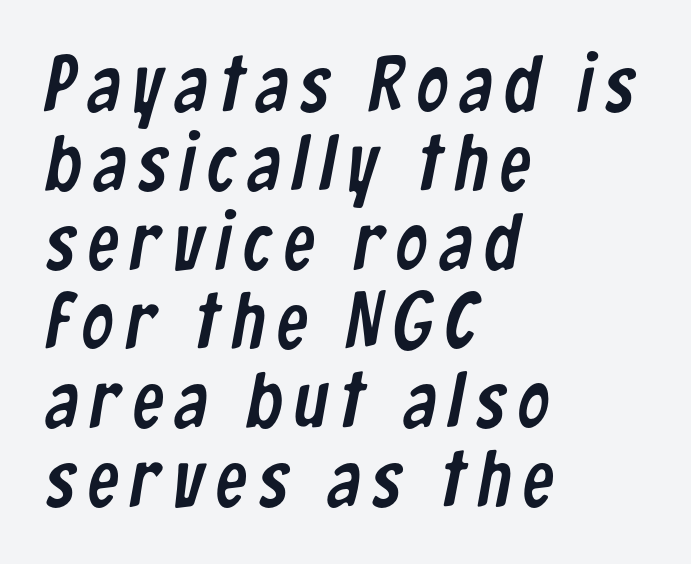
The image shows 79 px condensed sans-serif type; set left-aligned, tight line spacing (1.0x), not underlined; low stroke contrast and a medium x-height.
